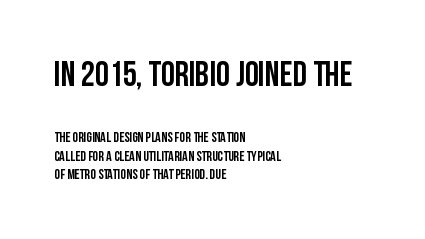
One glance says typical: line gaps are just what's usual. No feet cap the strokes, marking this as sans-serif type. Varying glyph widths throughout — classic text-font behaviour. The earlier block is typeset at a bigger size than the later block. Plain, unruled lines of type. A typesetter would mark this as roman, not italic.
